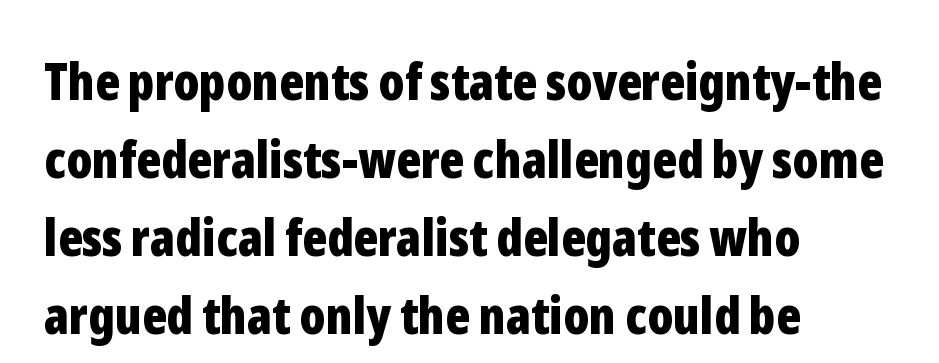
Q: Is the text bold? A: Yes.
Q: Is the text italic (slanted)? A: No, it is upright.
Q: Is the typeface a serif or a sans-serif typeface? A: Sans-serif.
Q: Is the text underlined? A: No.
Q: How is the paragraph aligned? A: Left-aligned.
Q: Is the spacing between letters normal or unusually wide? A: Normal.
Q: Is the spacing between lines tight, normal or loose? A: Normal.
Q: Width (condensed, normal, or wide)? A: Condensed.
Q: Stroke contrast? A: Low.
Q: x-height? A: Medium.
Q: Monospaced? A: No.
